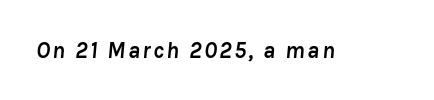
The image shows 23 px bold type, italic (leaning right); set not underlined.
